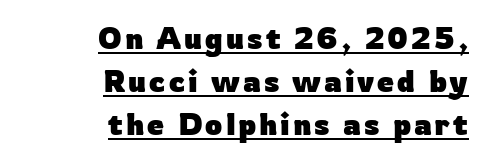
Q: Is the text bold? A: Yes.
Q: Is the text italic (slanted)? A: No, it is upright.
Q: Is the typeface a serif or a sans-serif typeface? A: Sans-serif.
Q: Is the text underlined? A: Yes.
Q: How is the paragraph aligned? A: Right-aligned.
Q: Is the spacing between lines tight, normal or loose? A: Normal.
Q: Width (condensed, normal, or wide)? A: Normal.
Q: Stroke contrast? A: Low.
Q: x-height? A: Medium.
Q: Monospaced? A: No.
